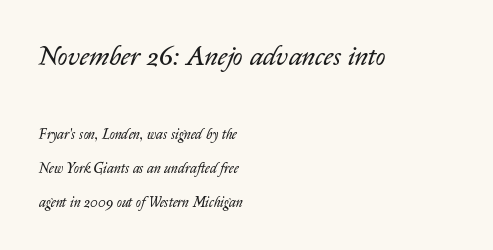
The image shows 27 px text type, italic (leaning right); set left-aligned, loose line spacing (2.4x), normal letter spacing, not underlined; the first (top) block is 1.93x larger.
